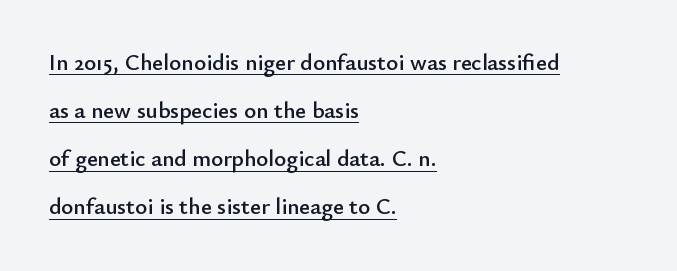
{"italic": "no", "underline": "yes", "align": "left", "line_spacing": "loose", "line_spacing_ratio": 2.09, "letter_spacing": "normal", "letter_spacing_em": 0.0, "glyph_px": 23}
